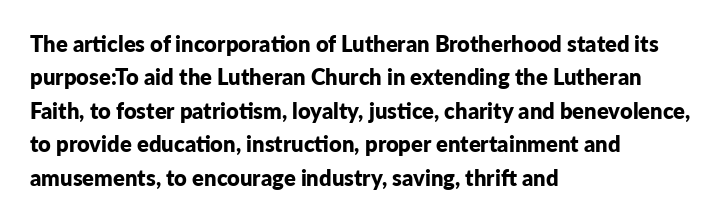
The image shows 22 px bold type, upright; set left-aligned, normal line spacing (1.52x), normal letter spacing, not underlined.
